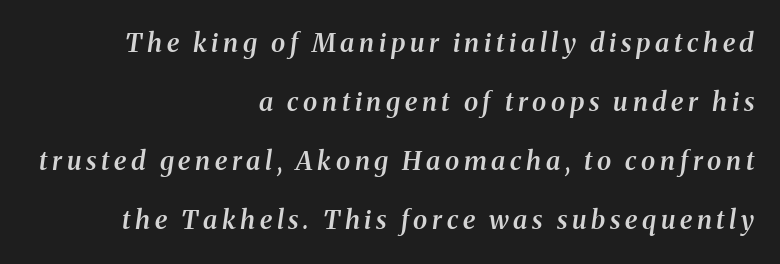
The image shows 26 px text type, italic (leaning right); set right-aligned, loose line spacing (2.27x), not underlined.
